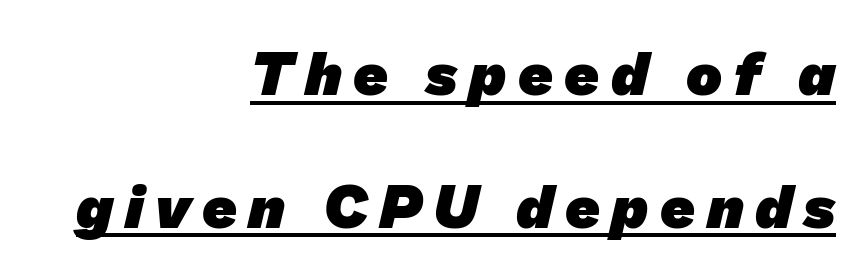
Q: Is the text bold? A: Yes.
Q: Is the typeface a serif or a sans-serif typeface? A: Sans-serif.
Q: Is the text underlined? A: Yes.
Q: How is the paragraph aligned? A: Right-aligned.
Q: Is the spacing between lines tight, normal or loose? A: Loose.
Q: Width (condensed, normal, or wide)? A: Normal.
Q: Stroke contrast? A: Low.
Q: x-height? A: Medium.
Q: Monospaced? A: No.
